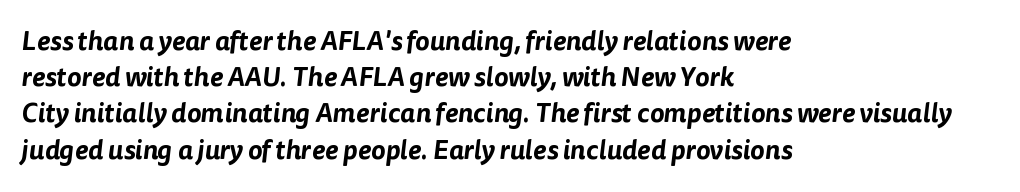
Q: Is the text underlined? A: No.
Q: How is the paragraph aligned? A: Left-aligned.
Q: Is the spacing between letters normal or unusually wide? A: Normal.
Q: Is the spacing between lines tight, normal or loose? A: Normal.
